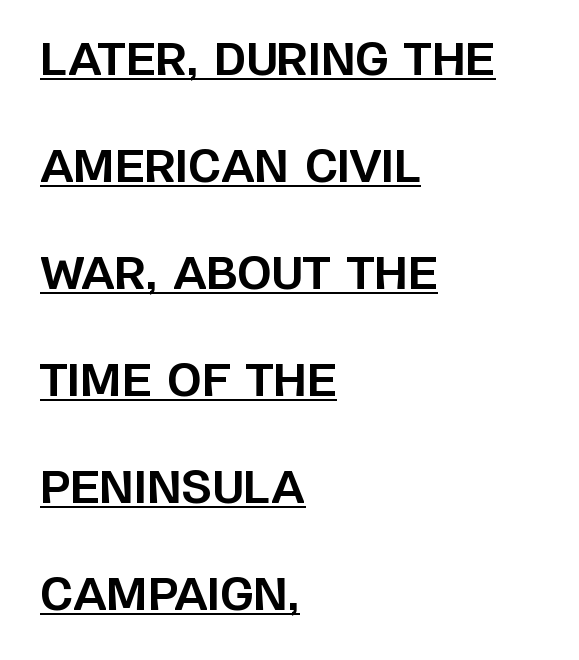
The image shows 44 px bold sans-serif type, upright; set left-aligned, loose line spacing (2.43x), normal letter spacing, underlined; low stroke contrast and a large x-height.
